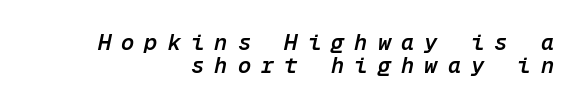
{"italic": "yes", "lean": "right", "slant_degrees": 12, "bold": "semi", "underline": "no", "align": "right", "line_spacing": "tight", "line_spacing_ratio": 1.03, "letter_spacing": "wide", "letter_spacing_em": 0.46, "glyph_px": 22}
